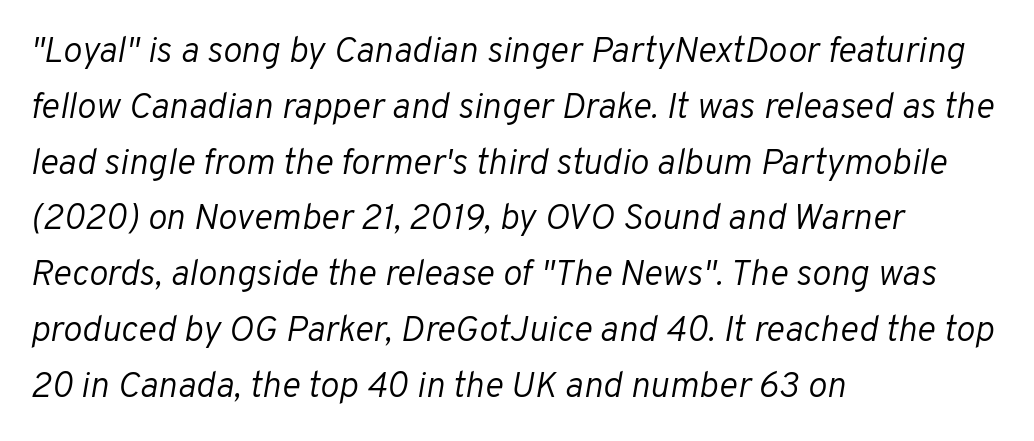
The image shows 36 px light type, italic (leaning right); set left-aligned, normal line spacing (1.55x), normal letter spacing, not underlined; low stroke contrast and a medium x-height.
